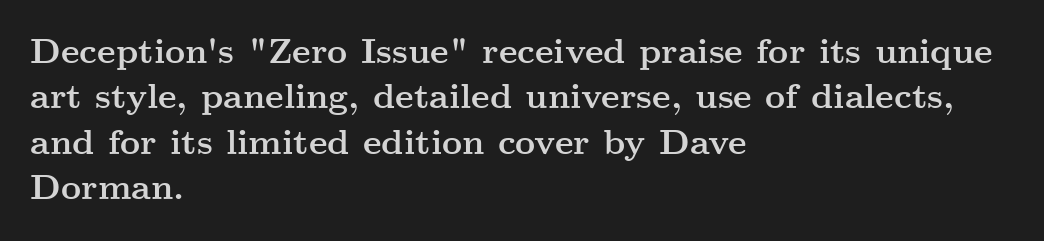
{"serif": "yes", "italic": "no", "bold": "yes", "weight": "semibold", "width": "wide", "stroke_contrast": "medium", "x_height": "small", "monospaced": "no", "underline": "no", "align": "left", "line_spacing": "normal", "line_spacing_ratio": 1.3, "letter_spacing": "normal", "letter_spacing_em": 0.0, "glyph_px": 35}
